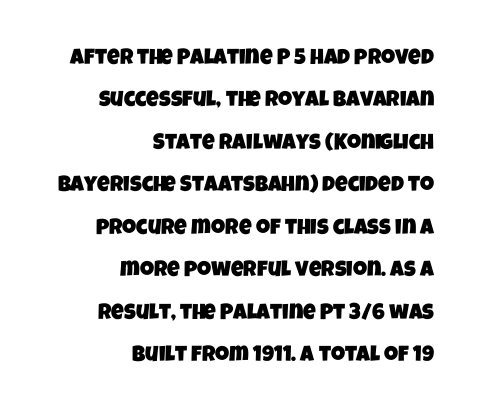
{"underline": "no", "align": "right", "line_spacing": "loose", "line_spacing_ratio": 1.93, "letter_spacing": "normal", "letter_spacing_em": 0.0, "glyph_px": 22}
